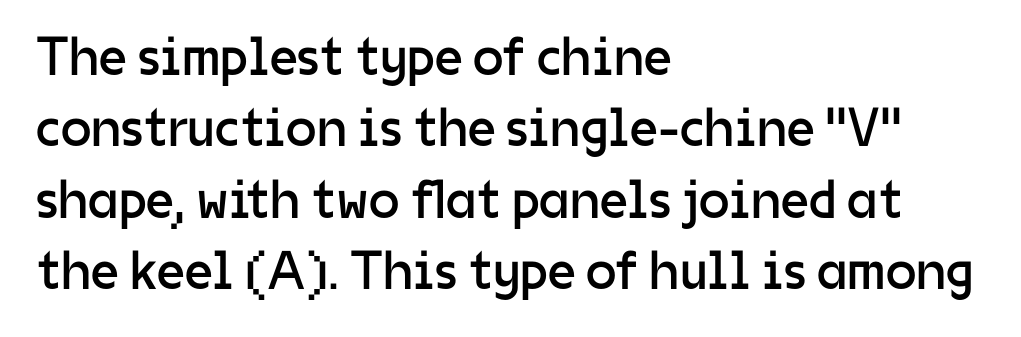
Compared with typical body copy, the letter spacing here is the same. The letters carry no serifs — their stems end cleanly without finishing strokes. Where is the straight margin? On the left. The specimen reads as upright at a glance. Character widths vary here, with narrow letters taking less room than wide ones.
